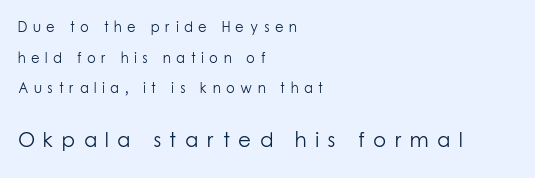
The image shows 21 px text type, upright; set left-aligned, loose line spacing (2.18x), unusually wide letter spacing (+0.39 em), not underlined; the second (bottom) block is 1.5x larger.
